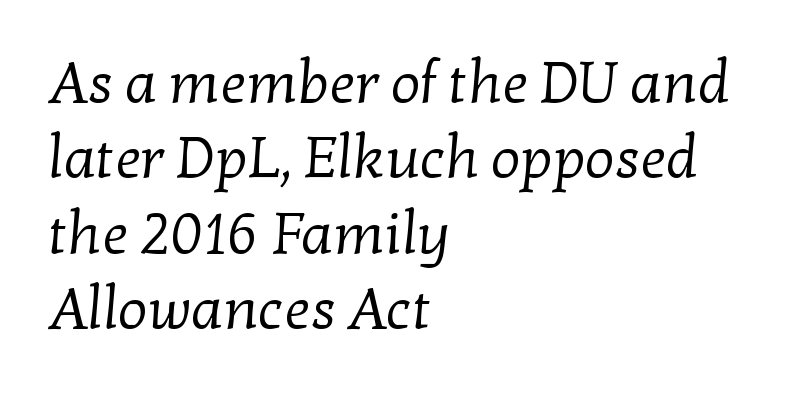
Decoration check: the copy has no underline. Bold? No — there's no thickening of the strokes. Tracking value appears to be zero — textbook default spacing. Reading down the block, your eye returns to a fixed left position each line. The passage shown is typed in a proportional face where columns would drift. Students, observe: this is what conventionally led text looks like.
